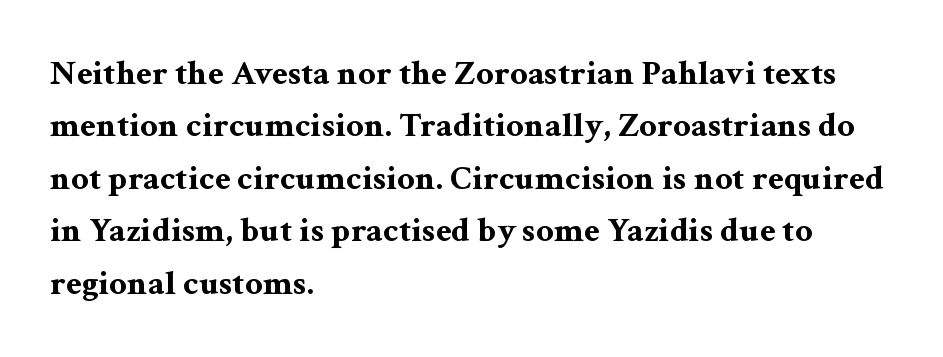
Q: Is the text bold? A: Yes.
Q: Is the text italic (slanted)? A: No, it is upright.
Q: Is the typeface a serif or a sans-serif typeface? A: Serif.
Q: Is the text underlined? A: No.
Q: How is the paragraph aligned? A: Left-aligned.
Q: Is the spacing between letters normal or unusually wide? A: Normal.
Q: Is the spacing between lines tight, normal or loose? A: Normal.
Q: Width (condensed, normal, or wide)? A: Wide.
Q: Stroke contrast? A: Medium.
Q: x-height? A: Medium.
Q: Monospaced? A: No.
